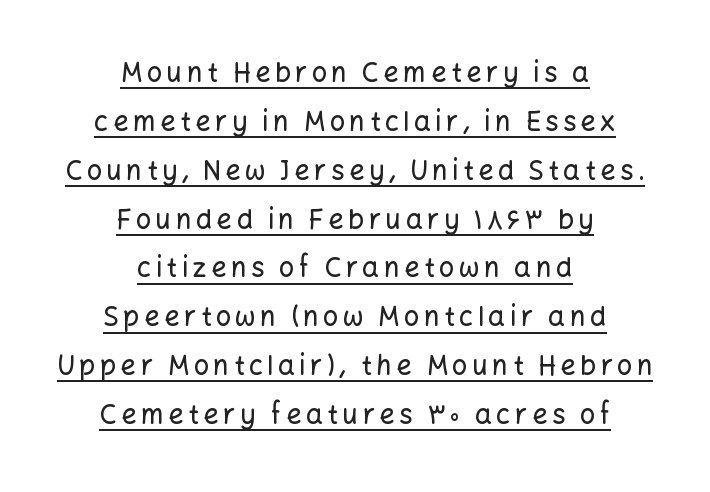
Q: Is the text italic (slanted)? A: No, it is upright.
Q: Is the text underlined? A: Yes.
Q: How is the paragraph aligned? A: Centered.
